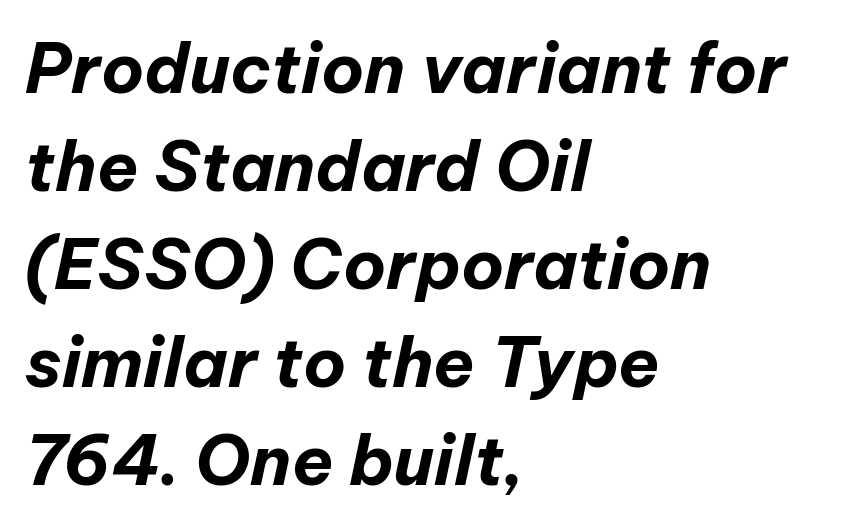
{"italic": "yes", "lean": "right", "slant_degrees": 12, "bold": "yes", "weight": "bold", "width": "normal", "stroke_contrast": "low", "x_height": "medium", "monospaced": "no", "underline": "no", "align": "left", "line_spacing": "normal", "line_spacing_ratio": 1.44, "letter_spacing": "normal", "letter_spacing_em": 0.0, "glyph_px": 68}
